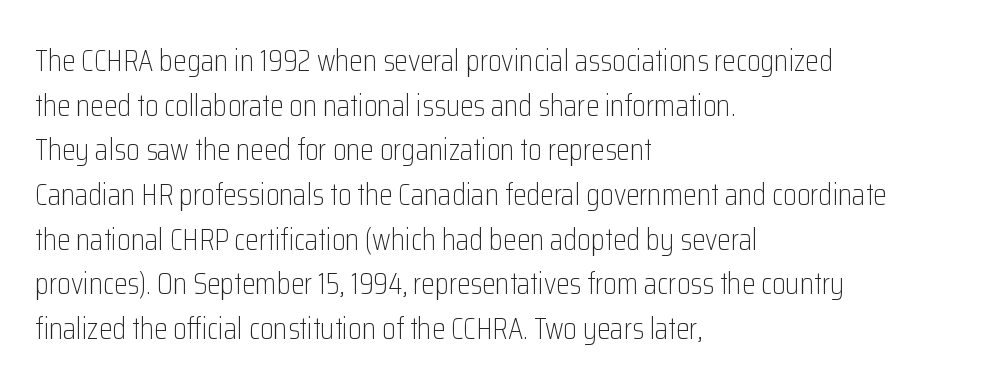
Q: Is the text bold? A: No.
Q: Is the text italic (slanted)? A: No, it is upright.
Q: Is the typeface a serif or a sans-serif typeface? A: Sans-serif.
Q: Is the text underlined? A: No.
Q: How is the paragraph aligned? A: Left-aligned.
Q: Is the spacing between letters normal or unusually wide? A: Normal.
Q: Is the spacing between lines tight, normal or loose? A: Normal.
Q: Width (condensed, normal, or wide)? A: Condensed.
Q: Stroke contrast? A: Low.
Q: x-height? A: Medium.
Q: Monospaced? A: No.
